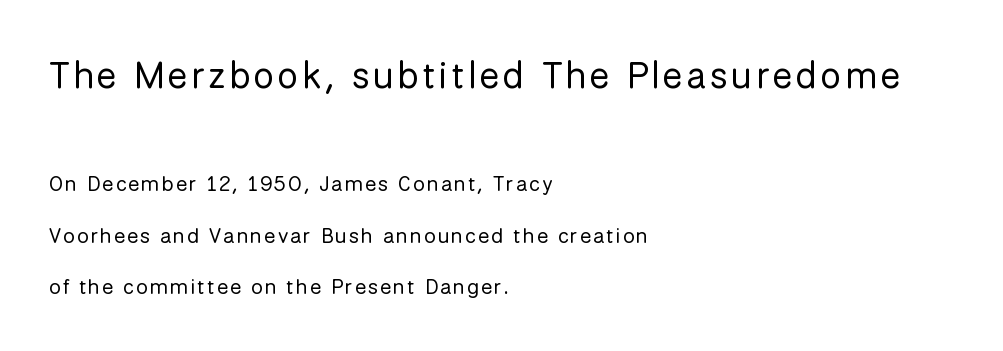
{"serif": "no", "italic": "no", "bold": "no", "weight": "regular", "width": "normal", "stroke_contrast": "low", "x_height": "medium", "monospaced": "no", "underline": "no", "align": "left", "line_spacing": "loose", "line_spacing_ratio": 2.45, "larger_block": "first", "size_ratio": 1.76, "glyph_px": 37}
